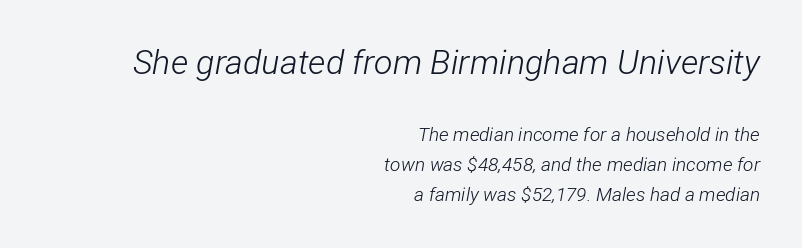
Q: Is the text bold? A: No.
Q: Is the text italic (slanted)? A: Yes, it leans right by about 12 degrees.
Q: Is the text underlined? A: No.
Q: How is the paragraph aligned? A: Right-aligned.
Q: Is the spacing between letters normal or unusually wide? A: Normal.
Q: Is the spacing between lines tight, normal or loose? A: Normal.
Q: Which block of text is set in a larger size, the first (top) or the second (bottom)? A: The first (top) one.
Q: Width (condensed, normal, or wide)? A: Condensed.
Q: Stroke contrast? A: Low.
Q: x-height? A: Medium.
Q: Monospaced? A: No.
